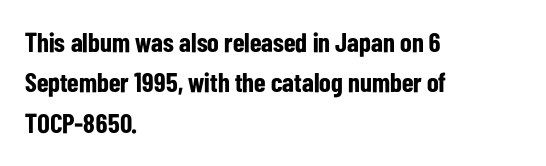
The image shows 27 px bold type, upright; set left-aligned, normal line spacing (1.5x), normal letter spacing, not underlined.
